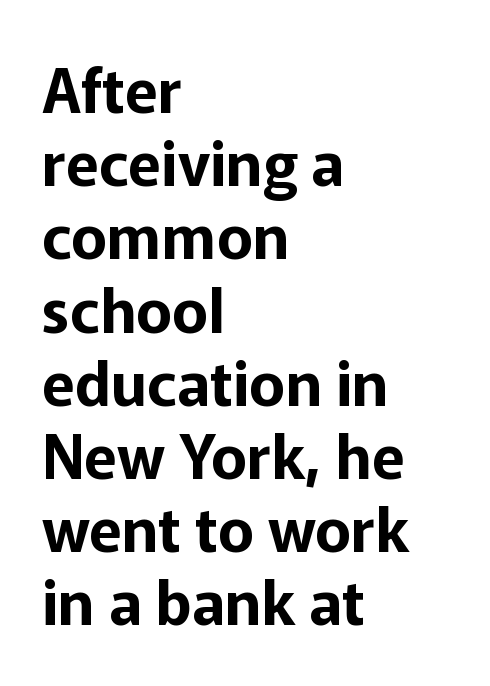
The image shows 61 px sans-serif type, upright; set left-aligned, line spacing 1.2x, normal letter spacing, not underlined; low stroke contrast and a medium x-height.
